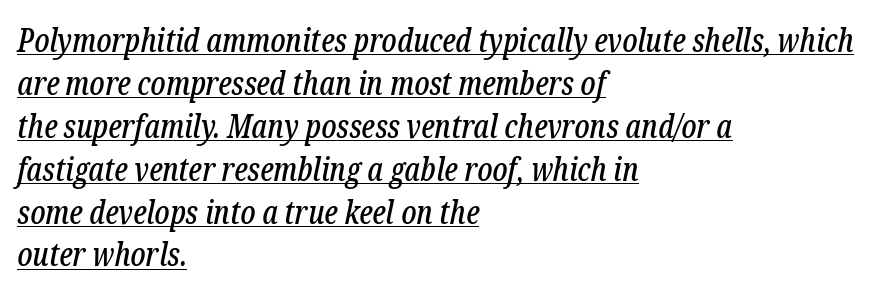
{"serif": "yes", "italic": "yes", "lean": "right", "slant_degrees": 12, "width": "condensed", "stroke_contrast": "low", "x_height": "medium", "monospaced": "no", "underline": "yes", "align": "left", "line_spacing": "normal", "line_spacing_ratio": 1.34, "letter_spacing": "normal", "letter_spacing_em": 0.0, "glyph_px": 32}
